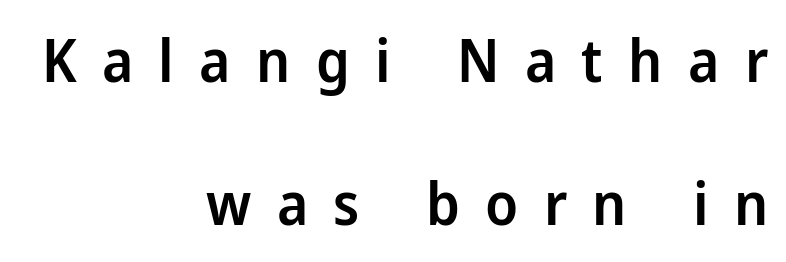
Q: Is the text bold? A: Semi-bold.
Q: Is the text italic (slanted)? A: No, it is upright.
Q: Is the typeface a serif or a sans-serif typeface? A: Sans-serif.
Q: Is the text underlined? A: No.
Q: How is the paragraph aligned? A: Right-aligned.
Q: Is the spacing between letters normal or unusually wide? A: Unusually wide.
Q: Is the spacing between lines tight, normal or loose? A: Loose.
Q: Width (condensed, normal, or wide)? A: Normal.
Q: Stroke contrast? A: Low.
Q: x-height? A: Medium.
Q: Monospaced? A: No.
